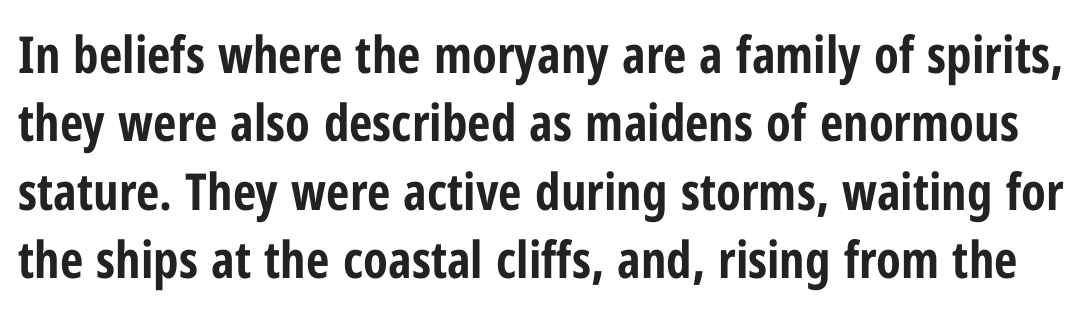
{"serif": "no", "italic": "no", "bold": "yes", "weight": "bold", "width": "condensed", "stroke_contrast": "low", "x_height": "medium", "monospaced": "no", "underline": "no", "line_spacing": "normal", "line_spacing_ratio": 1.34, "letter_spacing": "normal", "letter_spacing_em": 0.0, "glyph_px": 51}
